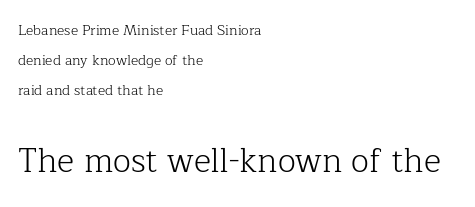
The block of text is sparse from top to bottom, with ample space between rows. Think of a printed novel: that variable character pitch is what you see here. The lines in this sample share a left origin and differ only in where they stop. The gap between lines stays unmarked. Is the letter spacing exaggerated? No — it looks like the ordinary default. Larger block? The one below; the one above is distinctly smaller.
